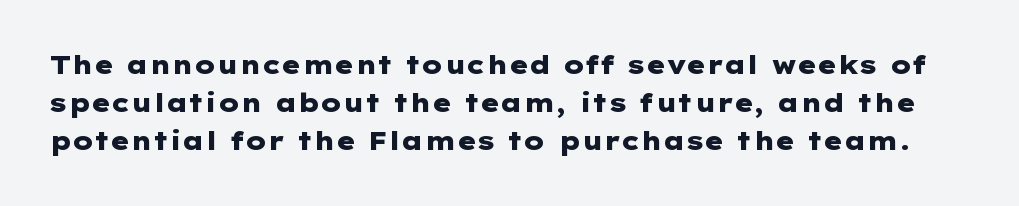
Q: Is the text bold? A: Yes.
Q: Is the text italic (slanted)? A: No, it is upright.
Q: Is the text underlined? A: No.
Q: Is the spacing between letters normal or unusually wide? A: Normal.
Q: Is the spacing between lines tight, normal or loose? A: Normal.
